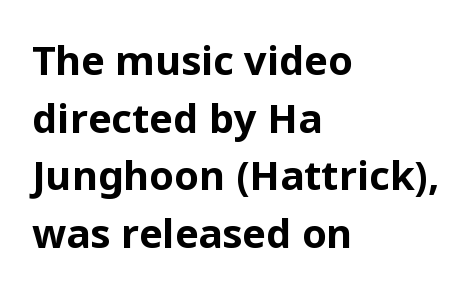
{"serif": "no", "italic": "no", "bold": "yes", "weight": "bold", "width": "normal", "stroke_contrast": "low", "x_height": "medium", "monospaced": "no", "underline": "no", "align": "left", "line_spacing": "normal", "line_spacing_ratio": 1.44, "letter_spacing": "normal", "letter_spacing_em": 0.0, "glyph_px": 40}
